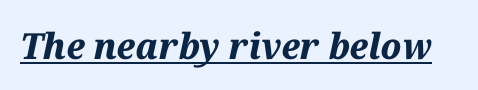
The letters are slanted; this is an italic face. Stroke thickness is high; the sample reads as a true bold. This rendering features underlined lettering. Glyph-to-glyph distance matches everyday printed text.
